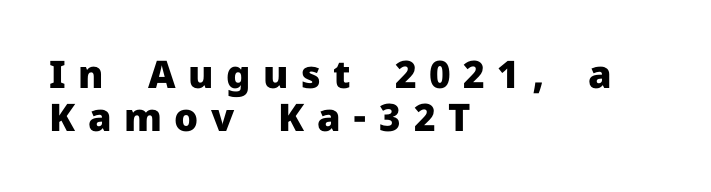
Q: Is the text bold? A: Yes.
Q: Is the text italic (slanted)? A: No, it is upright.
Q: Is the typeface a serif or a sans-serif typeface? A: Sans-serif.
Q: Is the text underlined? A: No.
Q: How is the paragraph aligned? A: Left-aligned.
Q: Is the spacing between letters normal or unusually wide? A: Unusually wide.
Q: Is the spacing between lines tight, normal or loose? A: Tight.
Q: Width (condensed, normal, or wide)? A: Normal.
Q: Stroke contrast? A: Low.
Q: x-height? A: Medium.
Q: Monospaced? A: No.
